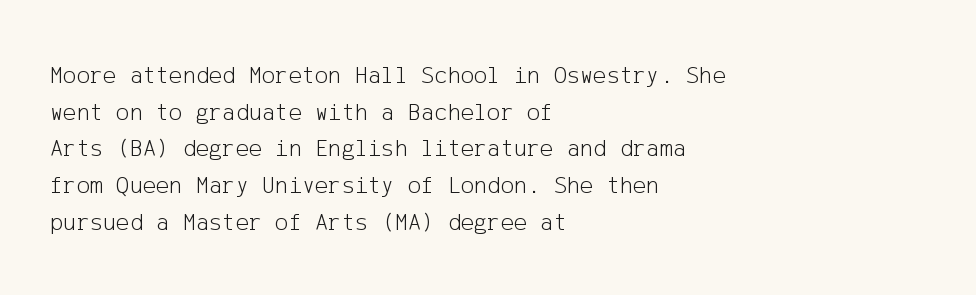
{"italic": "no", "bold": "no", "underline": "no", "align": "left", "line_spacing": "normal", "line_spacing_ratio": 1.47, "letter_spacing": "normal", "letter_spacing_em": 0.0, "glyph_px": 25}
